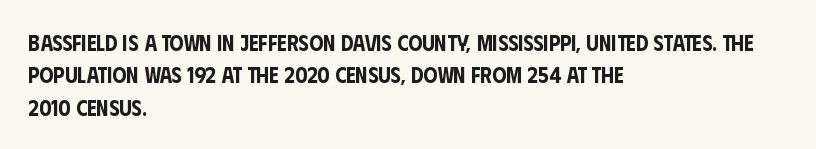
Q: Is the text italic (slanted)? A: No, it is upright.
Q: Is the text underlined? A: No.
Q: How is the paragraph aligned? A: Left-aligned.
Q: Is the spacing between letters normal or unusually wide? A: Normal.
Q: Is the spacing between lines tight, normal or loose? A: Normal.
